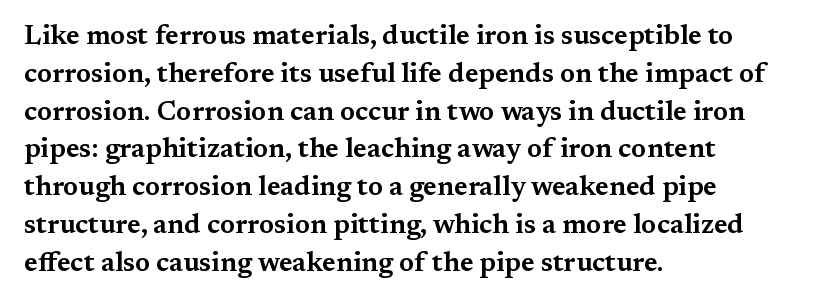
The ragged edge is on the right, which tells us the setting is flush left. Underline: absent. Does the leading feel generous? No, just average. The type is set solid horizontally, with unmodified tracking.
